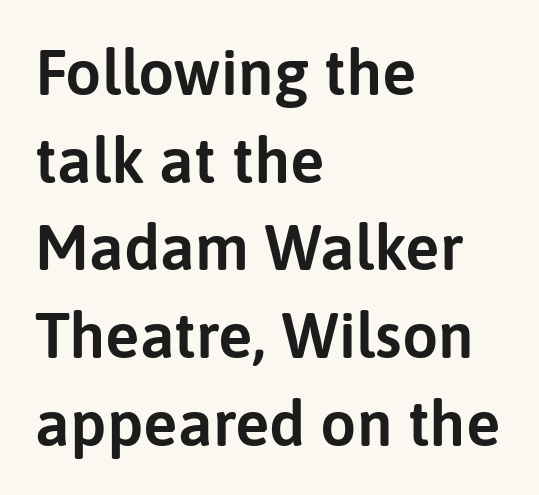
{"serif": "no", "italic": "no", "width": "normal", "stroke_contrast": "low", "x_height": "medium", "monospaced": "no", "underline": "no", "align": "left", "line_spacing": "normal", "line_spacing_ratio": 1.37, "letter_spacing": "normal", "letter_spacing_em": 0.0, "glyph_px": 64}
